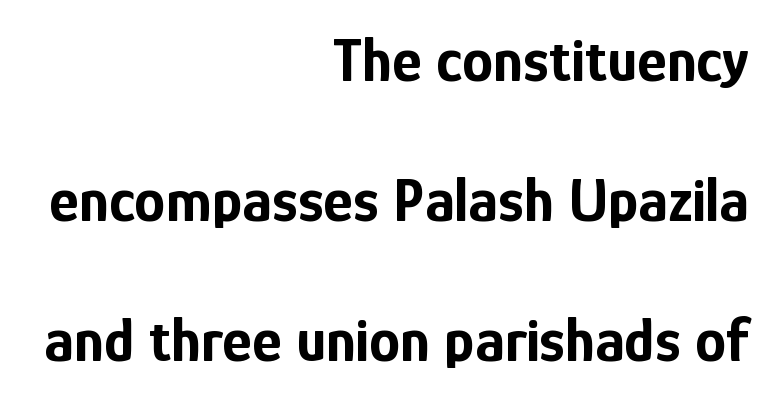
Q: Is the text bold? A: Yes.
Q: Is the text italic (slanted)? A: No, it is upright.
Q: Is the typeface a serif or a sans-serif typeface? A: Sans-serif.
Q: Is the text underlined? A: No.
Q: How is the paragraph aligned? A: Right-aligned.
Q: Is the spacing between letters normal or unusually wide? A: Normal.
Q: Is the spacing between lines tight, normal or loose? A: Loose.
Q: Width (condensed, normal, or wide)? A: Condensed.
Q: Stroke contrast? A: Low.
Q: x-height? A: Medium.
Q: Monospaced? A: No.
